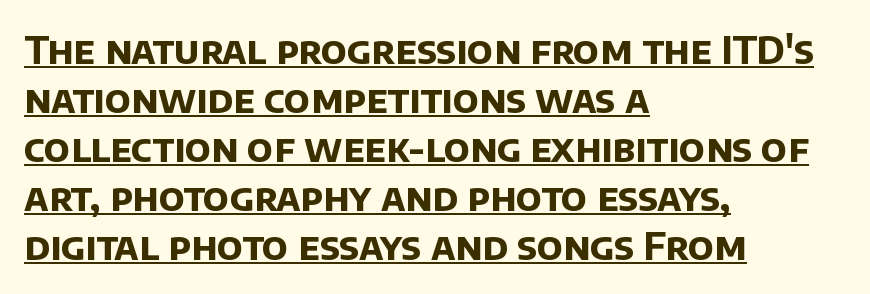
{"serif": "no", "bold": "yes", "weight": "bold", "width": "normal", "stroke_contrast": "low", "x_height": "large", "monospaced": "no", "underline": "yes", "align": "left", "line_spacing": "normal", "line_spacing_ratio": 1.29, "letter_spacing": "normal", "letter_spacing_em": 0.0, "glyph_px": 38}
